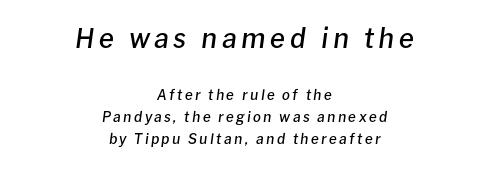
Q: Is the text bold? A: Semi-bold.
Q: Is the text italic (slanted)? A: Yes, it leans right by about 8 degrees.
Q: Is the text underlined? A: No.
Q: How is the paragraph aligned? A: Centered.
Q: Is the spacing between lines tight, normal or loose? A: Normal.
Q: Which block of text is set in a larger size, the first (top) or the second (bottom)? A: The first (top) one.
